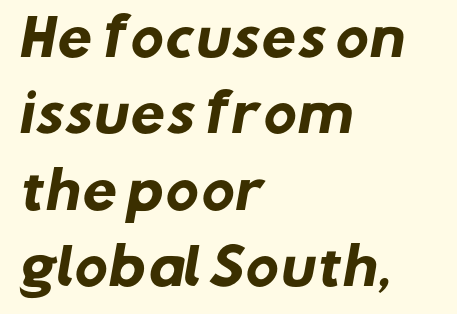
The image shows 50 px heavy sans-serif type; set left-aligned, normal line spacing (1.53x), normal letter spacing, not underlined; low stroke contrast and a medium x-height.
